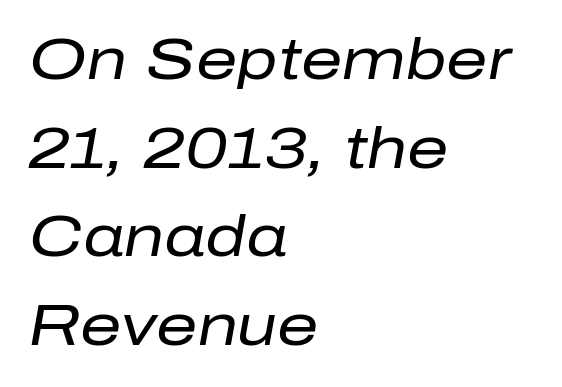
Tracking here is standard; glyphs follow each other at the usual distance. The letters look calm and open, with moderate or lighter stems. In CSS terms this would be text-align: left. Is the type slanted? Yes — the strokes lean at a clear angle.
